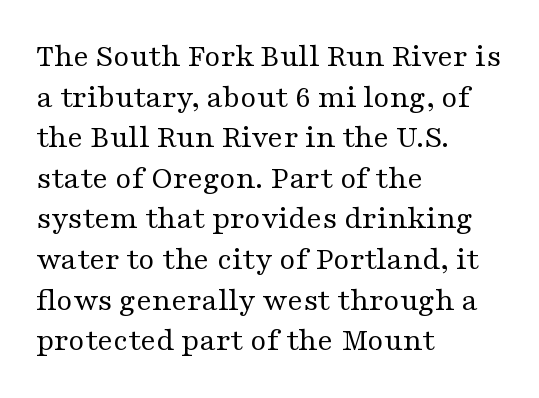
Q: Is the text bold? A: No.
Q: Is the text italic (slanted)? A: No, it is upright.
Q: Is the typeface a serif or a sans-serif typeface? A: Serif.
Q: Is the text underlined? A: No.
Q: How is the paragraph aligned? A: Left-aligned.
Q: Is the spacing between letters normal or unusually wide? A: Normal.
Q: Width (condensed, normal, or wide)? A: Wide.
Q: Stroke contrast? A: Medium.
Q: x-height? A: Medium.
Q: Monospaced? A: No.
